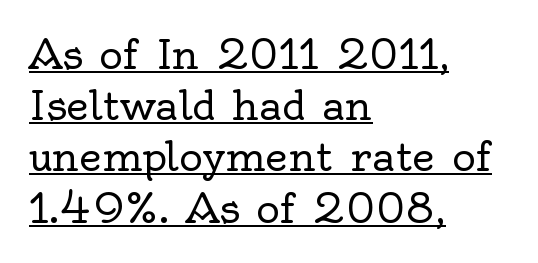
Q: Is the text bold? A: No.
Q: Is the text italic (slanted)? A: No, it is upright.
Q: Is the typeface a serif or a sans-serif typeface? A: Serif.
Q: Is the text underlined? A: Yes.
Q: How is the paragraph aligned? A: Left-aligned.
Q: Is the spacing between letters normal or unusually wide? A: Normal.
Q: Is the spacing between lines tight, normal or loose? A: Normal.
Q: Width (condensed, normal, or wide)? A: Normal.
Q: x-height? A: Small.
Q: Monospaced? A: No.
